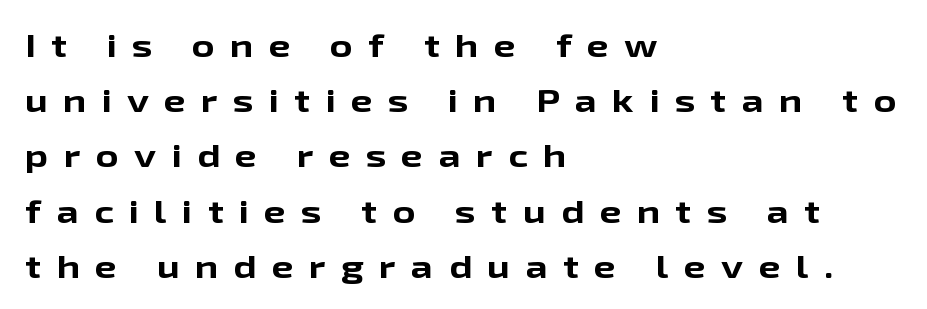
The image shows 31 px bold, wide sans-serif type, upright; set left-aligned, line spacing 1.78x, unusually wide letter spacing (+0.5 em), not underlined; low stroke contrast and a medium x-height.
